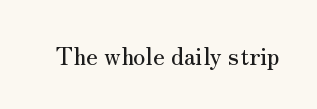
Q: Is the text italic (slanted)? A: No, it is upright.
Q: Is the text underlined? A: No.
Q: Is the spacing between letters normal or unusually wide? A: Normal.
